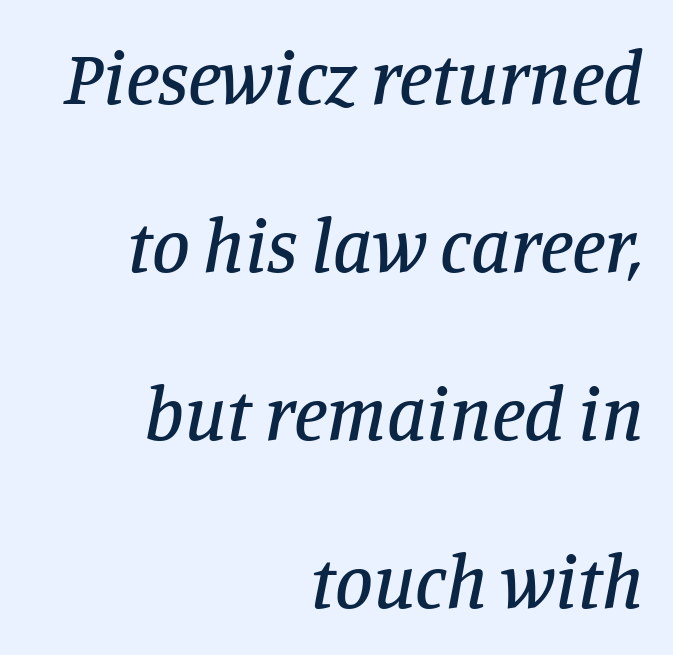
The image shows 76 px serif type, italic (leaning right); set right-aligned, loose line spacing (2.21x), normal letter spacing, not underlined; low stroke contrast and a large x-height.
